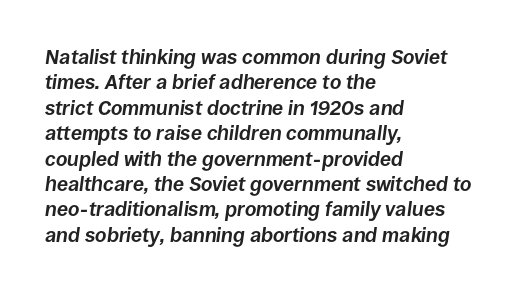
{"italic": "yes", "lean": "right", "slant_degrees": 8, "bold": "yes", "underline": "no", "align": "left", "line_spacing": "normal", "line_spacing_ratio": 1.27, "letter_spacing": "normal", "letter_spacing_em": 0.0, "glyph_px": 20}
